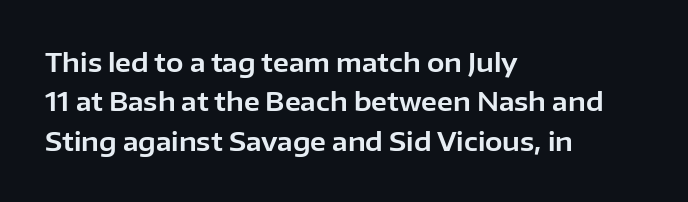
{"italic": "no", "underline": "no", "align": "left", "line_spacing": "normal", "line_spacing_ratio": 1.51, "letter_spacing": "normal", "letter_spacing_em": 0.0, "glyph_px": 26}
